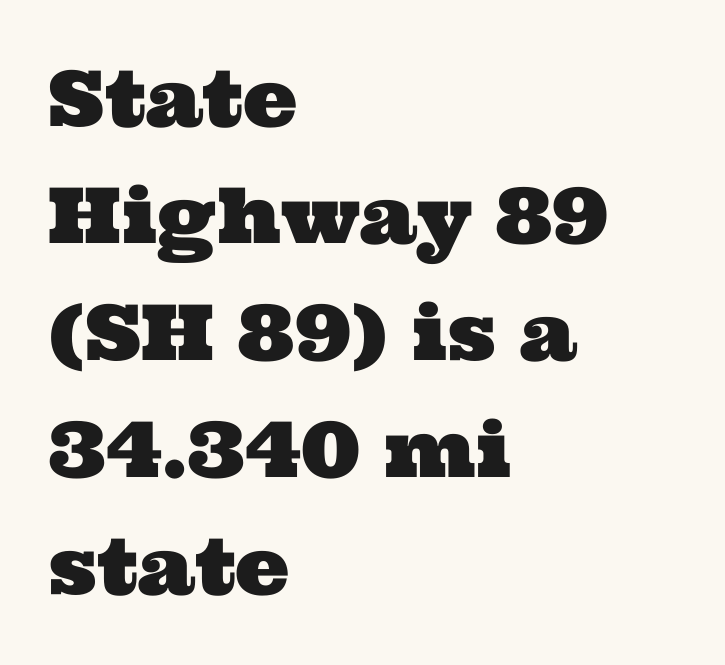
Q: Is the typeface a serif or a sans-serif typeface? A: Serif.
Q: Is the text underlined? A: No.
Q: How is the paragraph aligned? A: Left-aligned.
Q: Is the spacing between letters normal or unusually wide? A: Normal.
Q: Is the spacing between lines tight, normal or loose? A: Normal.
Q: Width (condensed, normal, or wide)? A: Wide.
Q: Stroke contrast? A: Medium.
Q: x-height? A: Medium.
Q: Monospaced? A: No.
